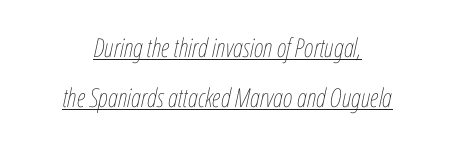
These characters rest on top of a visible drawn line. The typography opts for an oblique posture over an upright one. The letterforms sit shoulder to shoulder at normal distance. The typesetter chose a symmetrical, centered arrangement here. Counters stay open thanks to moderate or lighter strokes. Is there much room between lines? Yes — plenty of vertical air separates them.
